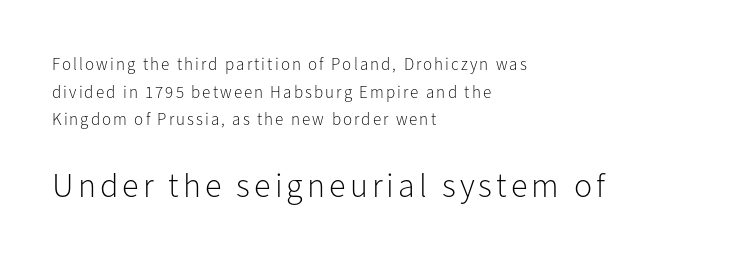
Q: Is the text bold? A: No.
Q: Is the text italic (slanted)? A: No, it is upright.
Q: Is the typeface a serif or a sans-serif typeface? A: Sans-serif.
Q: Is the text underlined? A: No.
Q: How is the paragraph aligned? A: Left-aligned.
Q: Is the spacing between lines tight, normal or loose? A: Normal.
Q: Which block of text is set in a larger size, the first (top) or the second (bottom)? A: The second (bottom) one.
Q: Width (condensed, normal, or wide)? A: Normal.
Q: Stroke contrast? A: Low.
Q: x-height? A: Medium.
Q: Monospaced? A: No.
